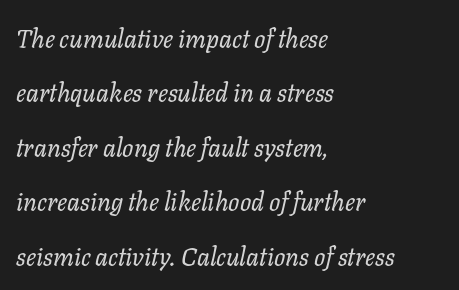
The image shows 25 px text type, italic (leaning right); set left-aligned, loose line spacing (2.18x), normal letter spacing, not underlined.
